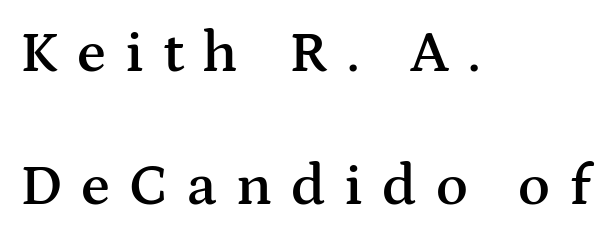
This is the in-between weight designers call semibold or demi. A roman cut, with each character standing at attention. Honestly, there is no underline to notice here at all. These lines are rendered in a variable-pitch font. A classic flush-left, rag-right setting is used for this passage.
